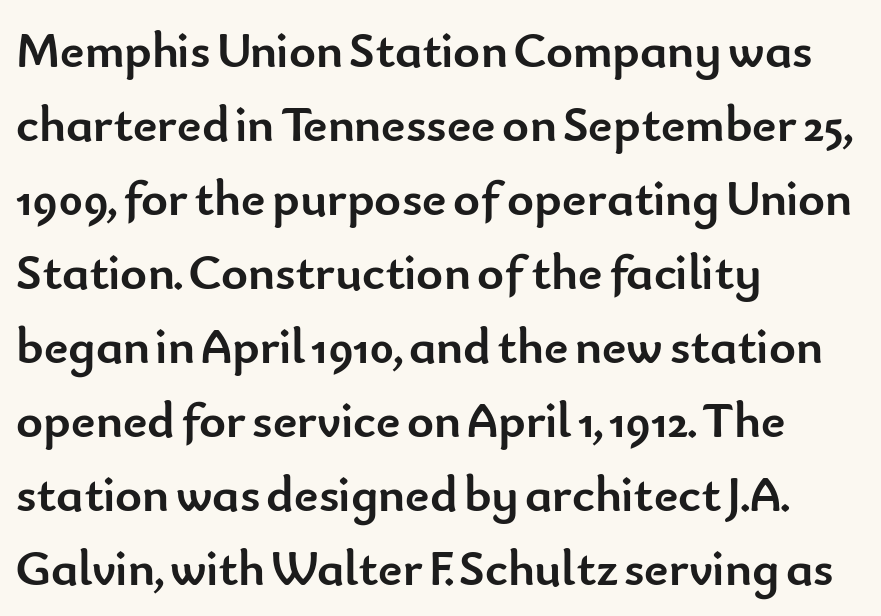
This is heavy type, rendered in bold. Evenly set lines give the paragraph a standard silhouette. Between one letter and the next there's only the usual sliver of space. The space directly below the letters is spotless.
